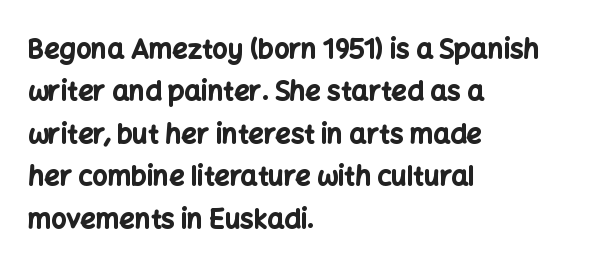
The image shows 27 px bold type, upright; set left-aligned, normal line spacing (1.57x), normal letter spacing, not underlined.
